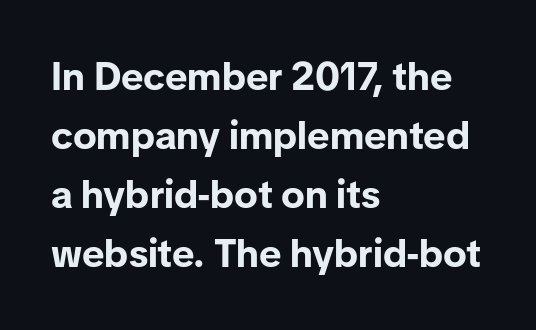
Vertical strokes here are truly vertical. Words float on clear page, feet unadorned. A typesetter would call this proportional, since set widths differ per character. Successive baselines arrive at the customary interval.
